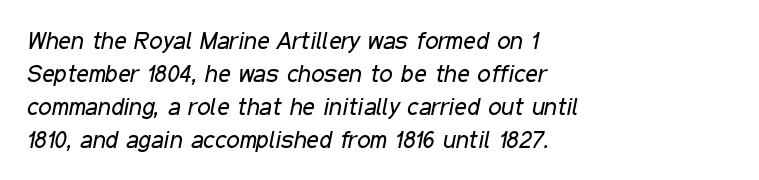
{"italic": "yes", "lean": "right", "slant_degrees": 11, "bold": "no", "underline": "no", "align": "left", "line_spacing": "normal", "line_spacing_ratio": 1.38, "letter_spacing": "normal", "letter_spacing_em": 0.0, "glyph_px": 24}
